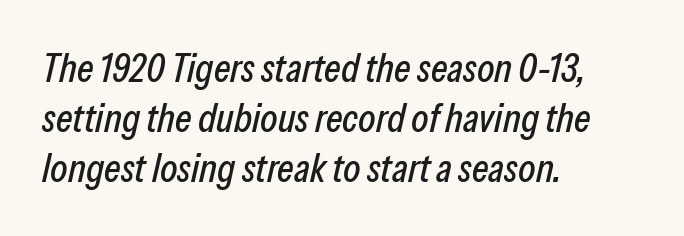
Descenders are the only things crossing below the line. Horizontal bands of white between lines are of average thickness. Caption: multi-line text, flush left, ragged right. Designer's note — italics engaged. Is the letter spacing exaggerated? No — it looks like the ordinary default. The face used here is proportionally spaced, like ordinary book or web type.
